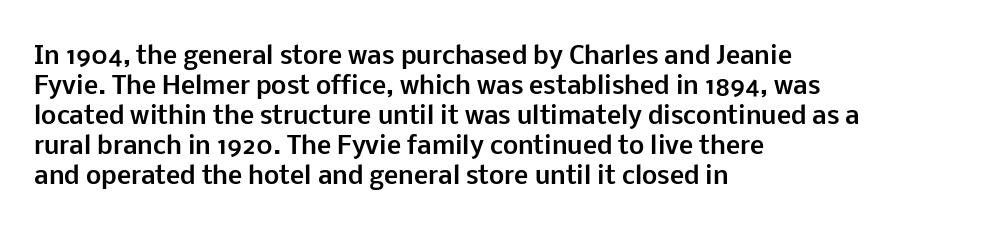
The characters look thick and weighty, a clear bold. Rows of type keep a routine distance in the vertical direction. Each word holds together tightly as a unit, with standard inter-letter gaps. Does the copy run flush right? No — it runs flush left. Beneath every word, the page is bare.
